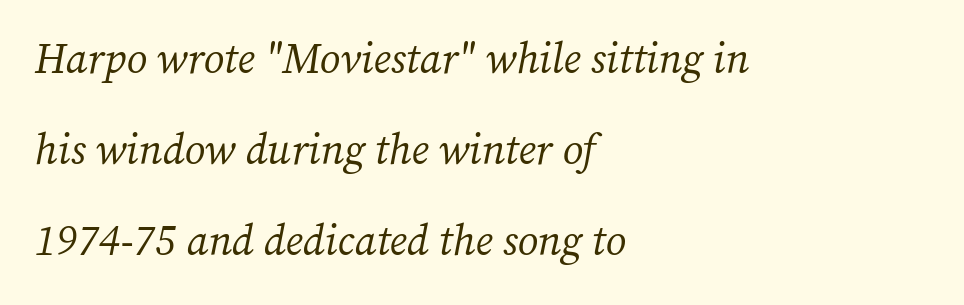
Q: Is the text bold? A: No.
Q: Is the text italic (slanted)? A: Yes, it leans right by about 12 degrees.
Q: Is the typeface a serif or a sans-serif typeface? A: Serif.
Q: Is the text underlined? A: No.
Q: How is the paragraph aligned? A: Left-aligned.
Q: Is the spacing between letters normal or unusually wide? A: Normal.
Q: Is the spacing between lines tight, normal or loose? A: Loose.
Q: Width (condensed, normal, or wide)? A: Normal.
Q: Stroke contrast? A: Medium.
Q: x-height? A: Medium.
Q: Monospaced? A: No.
